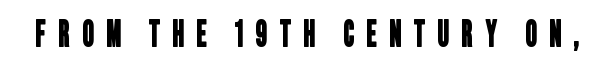
Glance below the letters and you will spot only blank space. These lines are composed in type without serifs. Do the characters align in a grid? No, the font is proportional. Each word looks stretched out because of the extra space between its letters.
